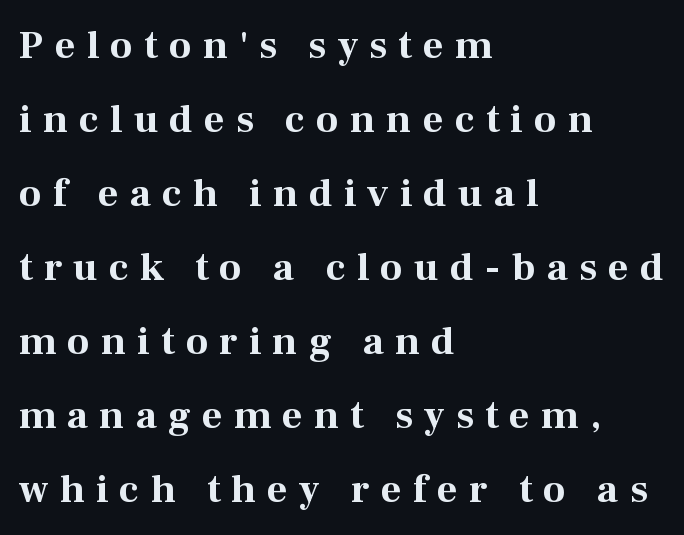
Q: Is the text bold? A: Yes.
Q: Is the text italic (slanted)? A: No, it is upright.
Q: Is the typeface a serif or a sans-serif typeface? A: Serif.
Q: Is the text underlined? A: No.
Q: How is the paragraph aligned? A: Left-aligned.
Q: Is the spacing between letters normal or unusually wide? A: Unusually wide.
Q: Width (condensed, normal, or wide)? A: Normal.
Q: Stroke contrast? A: Medium.
Q: x-height? A: Medium.
Q: Monospaced? A: No.
